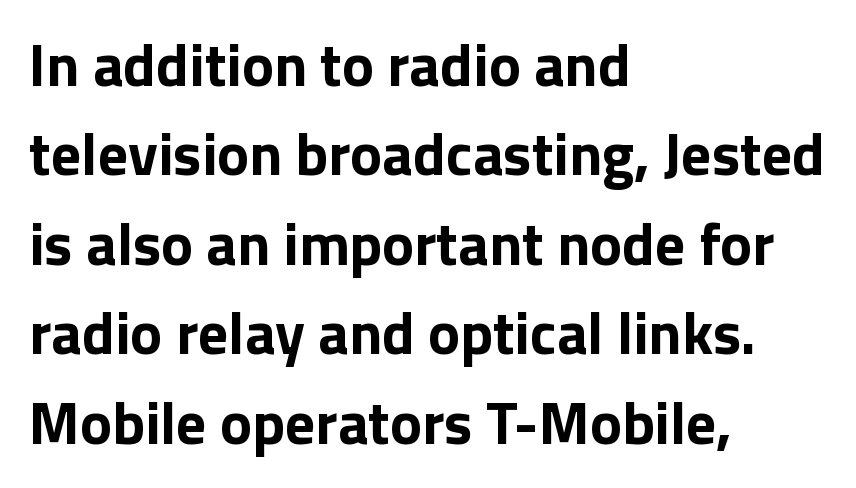
{"serif": "no", "italic": "no", "bold": "yes", "weight": "bold", "width": "normal", "stroke_contrast": "low", "x_height": "medium", "monospaced": "no", "underline": "no", "align": "left", "line_spacing": "normal", "line_spacing_ratio": 1.49, "letter_spacing": "normal", "letter_spacing_em": 0.0, "glyph_px": 60}
